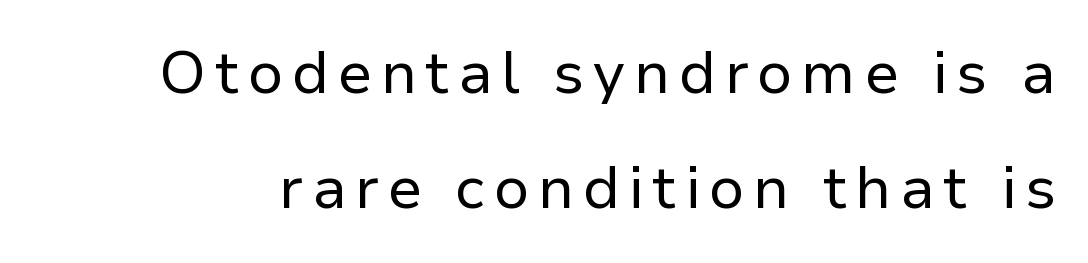
The image shows 60 px regular-weight sans-serif type, upright; set loose line spacing (1.92x), not underlined; low stroke contrast and a medium x-height.
